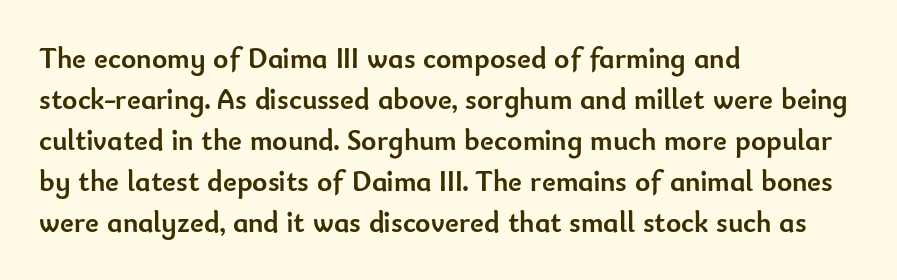
On the weight axis this lands at bold, roughly 700. The letters advance in unequal steps, a hallmark of proportional type. No word sits above an underline. Whoever set this chose a conventional vertical rhythm.
